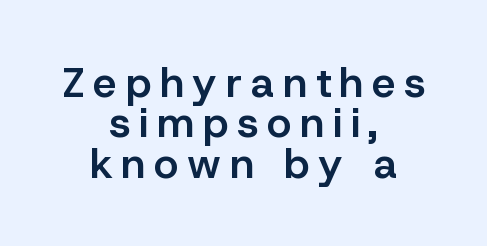
The image shows 42 px semibold sans-serif type, upright; set centered, tight line spacing (0.96x), unusually wide letter spacing (+0.21 em), not underlined; low stroke contrast and a medium x-height.
